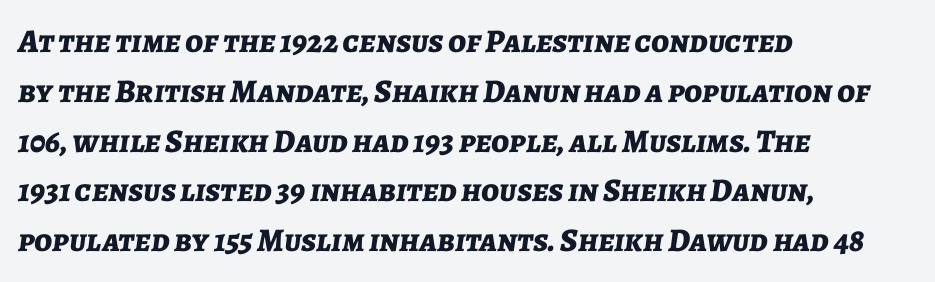
Q: Is the text bold? A: Yes.
Q: Is the text italic (slanted)? A: Yes, it leans right by about 7 degrees.
Q: Is the text underlined? A: No.
Q: How is the paragraph aligned? A: Left-aligned.
Q: Is the spacing between letters normal or unusually wide? A: Normal.
Q: Is the spacing between lines tight, normal or loose? A: Normal.
Q: Width (condensed, normal, or wide)? A: Normal.
Q: Stroke contrast? A: Low.
Q: x-height? A: Medium.
Q: Monospaced? A: No.
